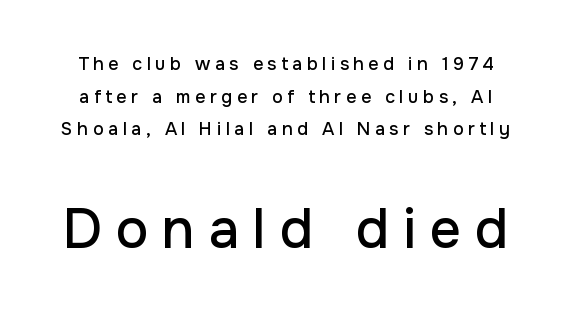
The image shows 55 px sans-serif type, upright; set line spacing 1.81x, unusually wide letter spacing (+0.25 em), not underlined; the second (bottom) block is 3.06x larger; low stroke contrast and a medium x-height.
